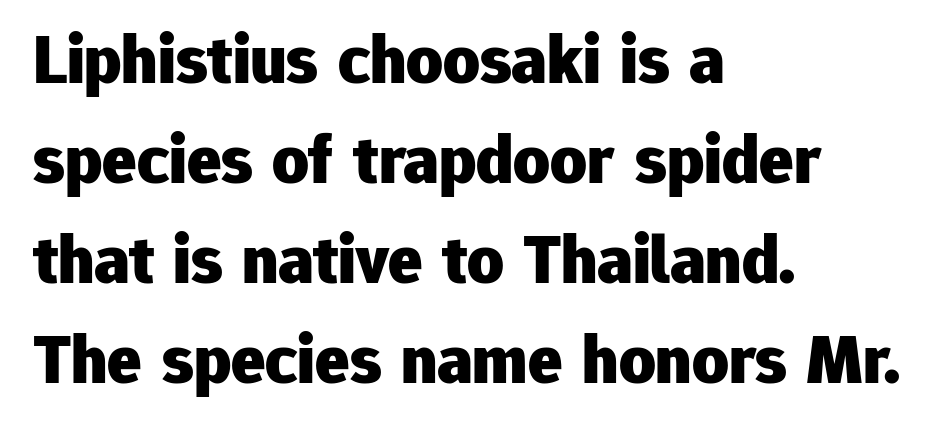
{"serif": "no", "italic": "no", "bold": "yes", "weight": "heavy", "width": "normal", "stroke_contrast": "low", "x_height": "medium", "monospaced": "no", "underline": "no", "align": "left", "line_spacing": "normal", "line_spacing_ratio": 1.41, "letter_spacing": "normal", "letter_spacing_em": 0.0, "glyph_px": 71}
